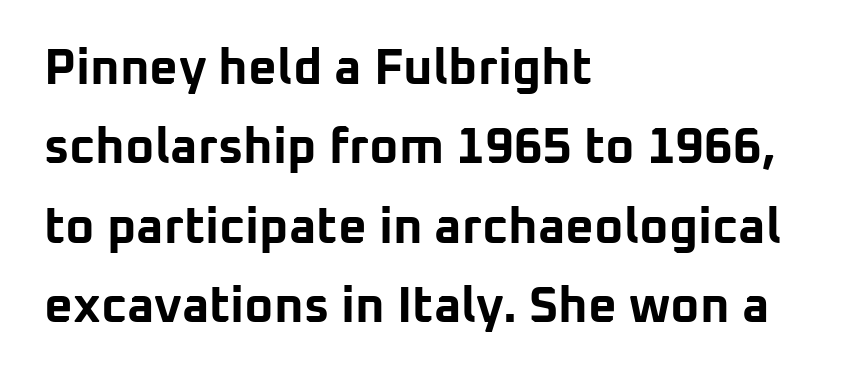
Every row of glyphs begins at an identical x-position on the left. Italic? Not at all — the glyphs are vertical. Is there much room between lines? A standard amount, neither cramped nor airy. Check under the words: just untouched page. Do the characters align in a grid? No, the font is proportional. Does the type have serifs? No, each stem ends abruptly.
